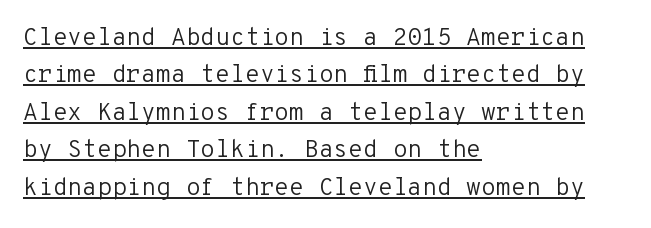
{"italic": "no", "bold": "no", "underline": "yes", "align": "left", "line_spacing": "normal", "line_spacing_ratio": 1.56, "letter_spacing": "normal", "letter_spacing_em": 0.0, "glyph_px": 24}
